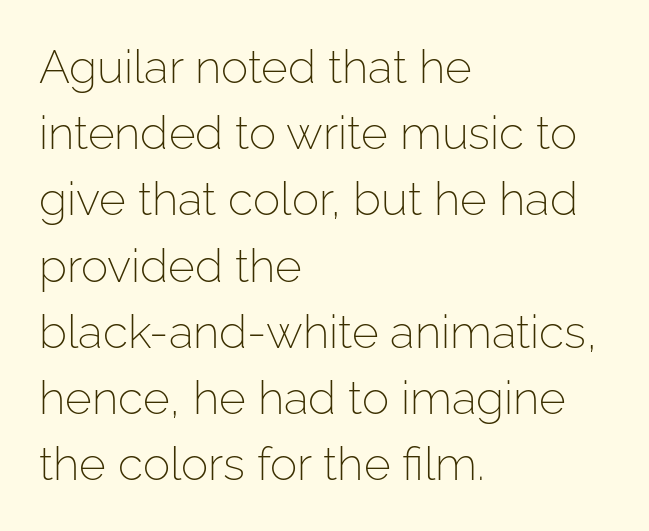
{"serif": "no", "italic": "no", "bold": "no", "weight": "light", "width": "normal", "stroke_contrast": "low", "x_height": "medium", "monospaced": "no", "underline": "no", "align": "left", "line_spacing": "normal", "line_spacing_ratio": 1.44, "letter_spacing": "normal", "letter_spacing_em": 0.0, "glyph_px": 46}
